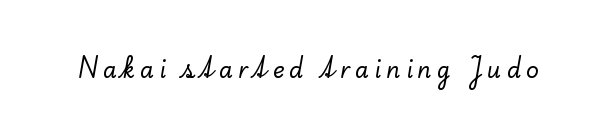
The image shows 22 px text type; set unusually wide letter spacing (+0.24 em), not underlined.
